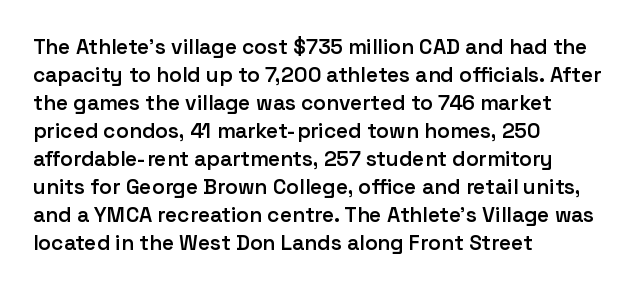
This is moderately heavy type, rendered in semibold. The baseline area is clear. The horizontal fit of the characters is conventional and even. Layout note: lines flush left.
